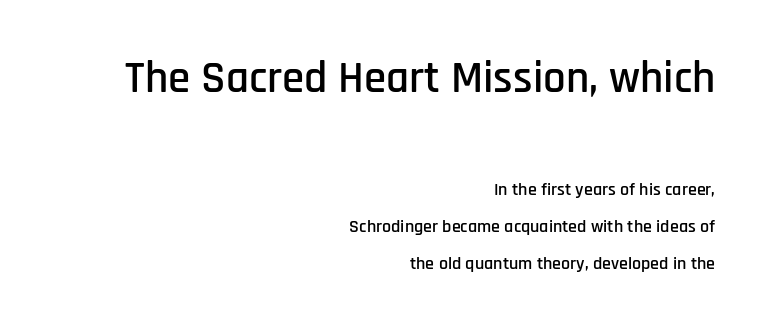
The image shows 45 px condensed sans-serif type, upright; set right-aligned, loose line spacing (2.05x), normal letter spacing, not underlined; the first (top) block is 2.5x larger; low stroke contrast and a large x-height.
